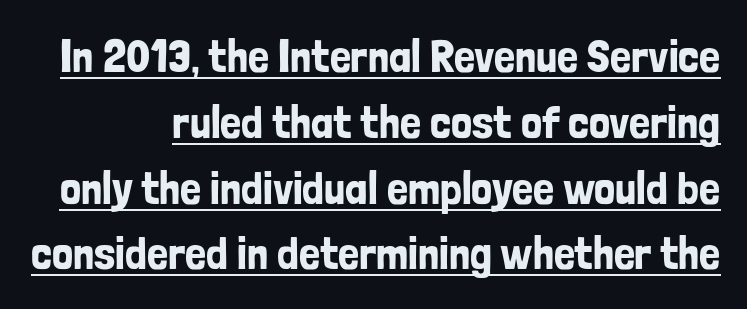
The image shows 47 px condensed sans-serif type, upright; set normal line spacing (1.4x), normal letter spacing, underlined; low stroke contrast and a medium x-height.
